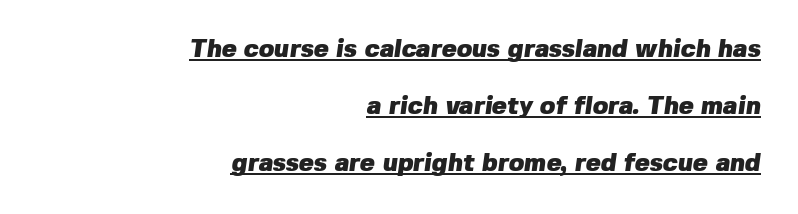
Q: Is the text bold? A: Yes.
Q: Is the text underlined? A: Yes.
Q: How is the paragraph aligned? A: Right-aligned.
Q: Is the spacing between letters normal or unusually wide? A: Normal.
Q: Is the spacing between lines tight, normal or loose? A: Loose.
